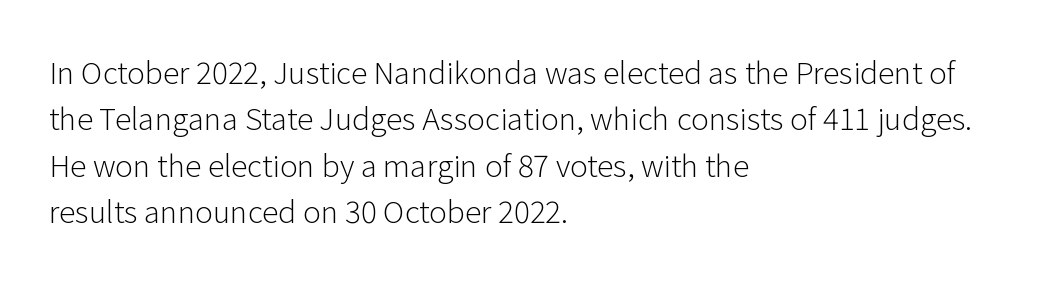
Each letter keeps its own natural width here, so spacing adapts to shape. The font family rendered here belongs to the sans-serif group. Each row of text sits above clean, open space. The face looks like a standard text weight, possibly lighter.
